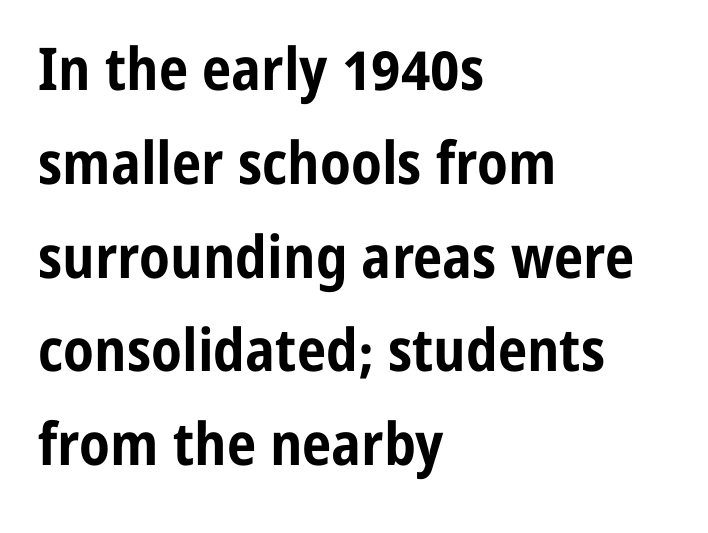
Descender tails drop into unmarked territory. Nope, not italic — everything's standing straight. How heavy is the stroke? Heavy — this is a bold. A student would call this left alignment; a typographer would say flush left, rag right. Examine the stroke ends and you'll find no serifs.
